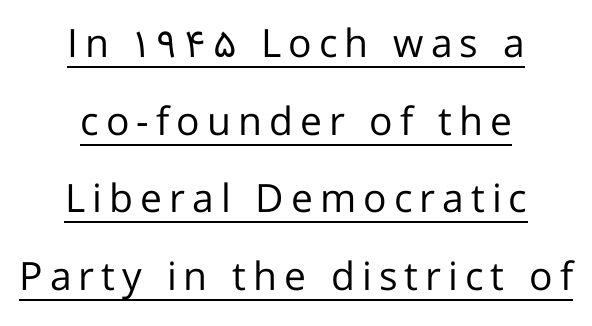
{"serif": "no", "italic": "no", "bold": "no", "weight": "regular", "width": "normal", "stroke_contrast": "low", "x_height": "medium", "monospaced": "no", "underline": "yes", "align": "center", "line_spacing": "loose", "line_spacing_ratio": 1.99, "glyph_px": 39}
